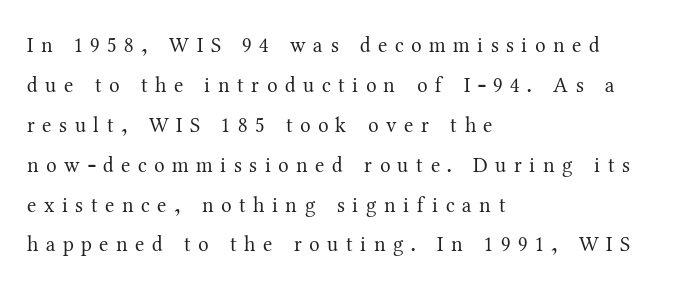
Q: Is the text bold? A: No.
Q: Is the text italic (slanted)? A: No, it is upright.
Q: Is the text underlined? A: No.
Q: How is the paragraph aligned? A: Left-aligned.
Q: Is the spacing between letters normal or unusually wide? A: Unusually wide.
Q: Is the spacing between lines tight, normal or loose? A: Loose.
